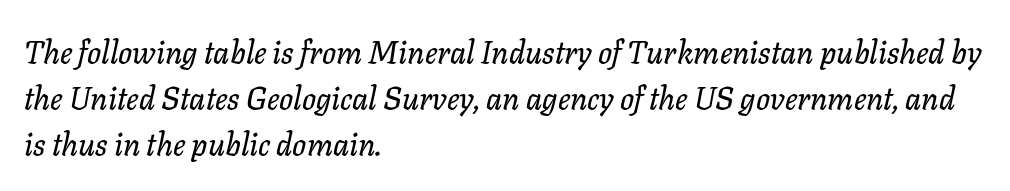
Q: Is the text italic (slanted)? A: Yes, it leans right by about 11 degrees.
Q: Is the text underlined? A: No.
Q: How is the paragraph aligned? A: Left-aligned.
Q: Is the spacing between letters normal or unusually wide? A: Normal.
Q: Is the spacing between lines tight, normal or loose? A: Normal.
Q: Width (condensed, normal, or wide)? A: Normal.
Q: Stroke contrast? A: Low.
Q: x-height? A: Medium.
Q: Monospaced? A: No.
